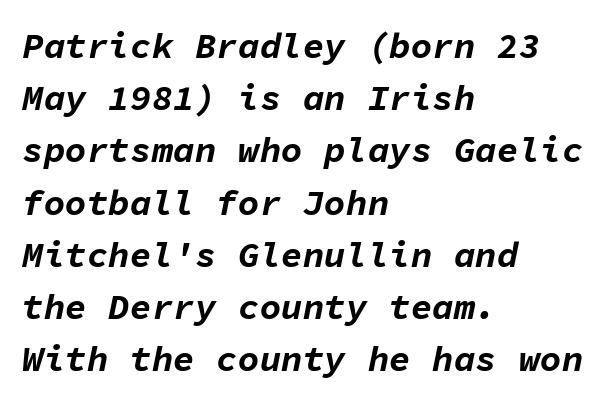
Heavy, bold letterforms. Characters follow at the spacing the type designer built in. These lines were composed using italics. The baseline area is clear.
